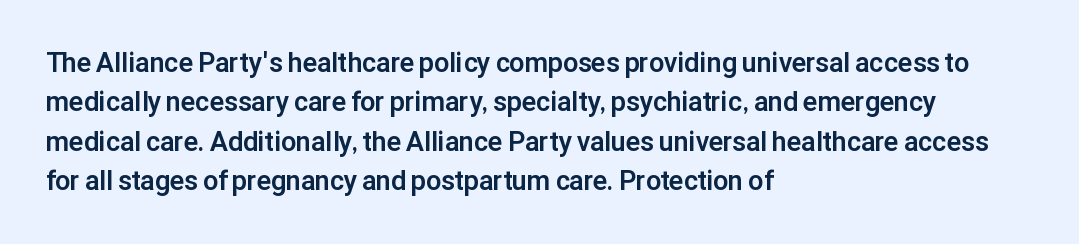
Q: Is the text bold? A: Yes.
Q: Is the text italic (slanted)? A: No, it is upright.
Q: Is the text underlined? A: No.
Q: How is the paragraph aligned? A: Left-aligned.
Q: Is the spacing between letters normal or unusually wide? A: Normal.
Q: Is the spacing between lines tight, normal or loose? A: Normal.
